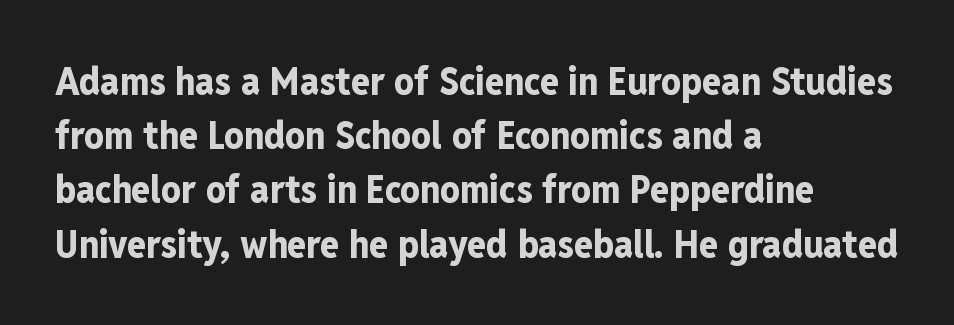
{"serif": "no", "italic": "no", "bold": "yes", "weight": "bold", "width": "condensed", "stroke_contrast": "low", "x_height": "medium", "monospaced": "no", "underline": "no", "align": "left", "line_spacing": "normal", "line_spacing_ratio": 1.39, "letter_spacing": "normal", "letter_spacing_em": 0.0, "glyph_px": 39}
